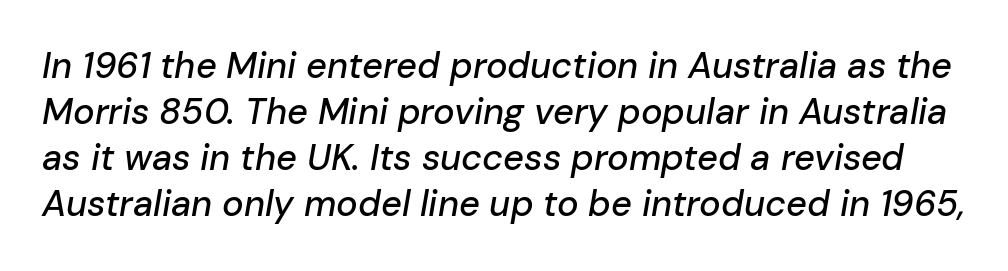
{"italic": "yes", "lean": "right", "slant_degrees": 10, "width": "normal", "stroke_contrast": "low", "x_height": "medium", "monospaced": "no", "underline": "no", "line_spacing": "normal", "line_spacing_ratio": 1.28, "letter_spacing": "normal", "letter_spacing_em": 0.0, "glyph_px": 36}
